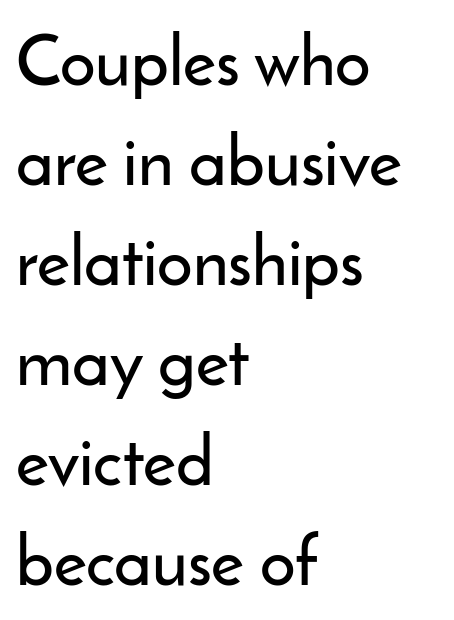
Q: Is the text italic (slanted)? A: No, it is upright.
Q: Is the typeface a serif or a sans-serif typeface? A: Sans-serif.
Q: Is the text underlined? A: No.
Q: How is the paragraph aligned? A: Left-aligned.
Q: Is the spacing between letters normal or unusually wide? A: Normal.
Q: Is the spacing between lines tight, normal or loose? A: Normal.
Q: Width (condensed, normal, or wide)? A: Normal.
Q: Stroke contrast? A: Low.
Q: x-height? A: Small.
Q: Monospaced? A: No.
